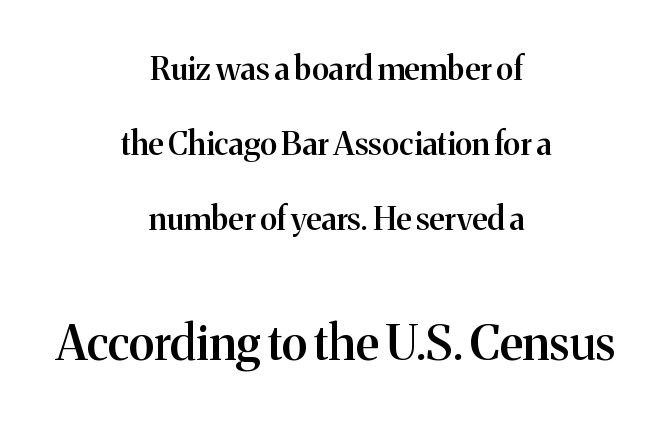
Italic: no, the glyphs are upright roman. Type style note: has serifs. Tracking here is standard; glyphs follow each other at the usual distance. Weight check: semibold — heavier than regular, not quite bold.
